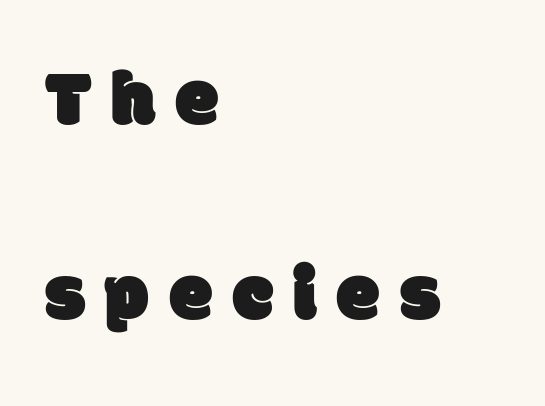
Q: Is the typeface a serif or a sans-serif typeface? A: Sans-serif.
Q: Is the text underlined? A: No.
Q: How is the paragraph aligned? A: Left-aligned.
Q: Is the spacing between letters normal or unusually wide? A: Unusually wide.
Q: Is the spacing between lines tight, normal or loose? A: Loose.
Q: Width (condensed, normal, or wide)? A: Normal.
Q: Stroke contrast? A: Low.
Q: x-height? A: Large.
Q: Monospaced? A: No.
